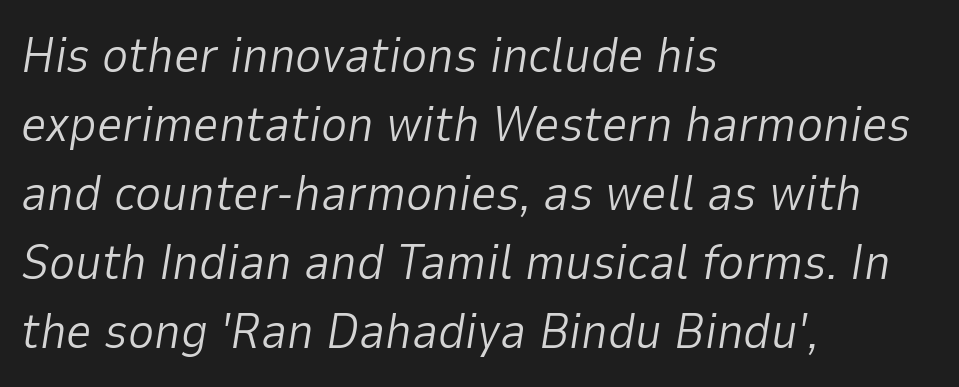
Has an underline been added? It has not. The tracking reads as untouched default to a designer's eye. Is this a fixed-width face? No — the glyphs have proportional, varying widths. You can tell it's italic because the verticals aren't actually vertical. No chunkiness to these letters — they're not bold. Normally led — the rows are evenly, conventionally spaced.
